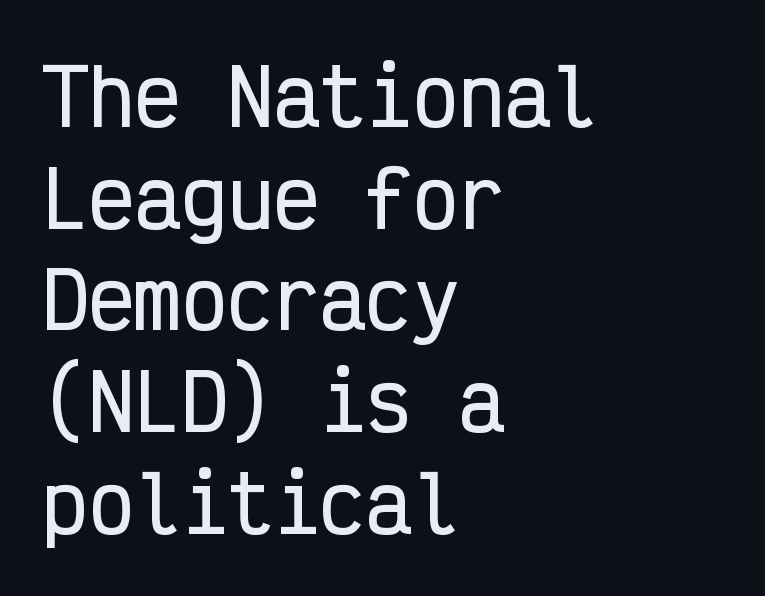
The image shows 77 px condensed sans-serif type, upright, monospaced; set left-aligned, normal line spacing (1.32x), normal letter spacing, not underlined; low stroke contrast and a medium x-height.
